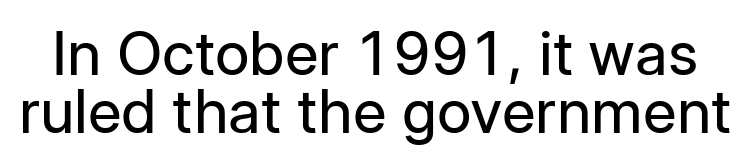
The image shows 60 px regular-weight sans-serif type, upright; set tight line spacing (0.96x), normal letter spacing, not underlined; low stroke contrast and a medium x-height.
